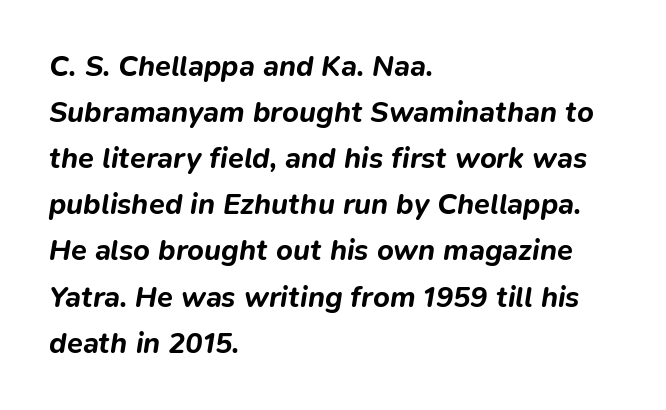
The image shows 29 px bold type, italic (leaning right); set left-aligned, normal line spacing (1.59x), normal letter spacing, not underlined; low stroke contrast and a medium x-height.
